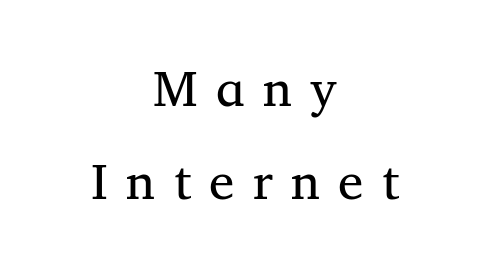
{"serif": "yes", "italic": "no", "bold": "no", "weight": "regular", "width": "normal", "stroke_contrast": "medium", "x_height": "medium", "monospaced": "no", "underline": "no", "align": "center", "line_spacing_ratio": 1.82, "letter_spacing": "wide", "letter_spacing_em": 0.36, "glyph_px": 51}
